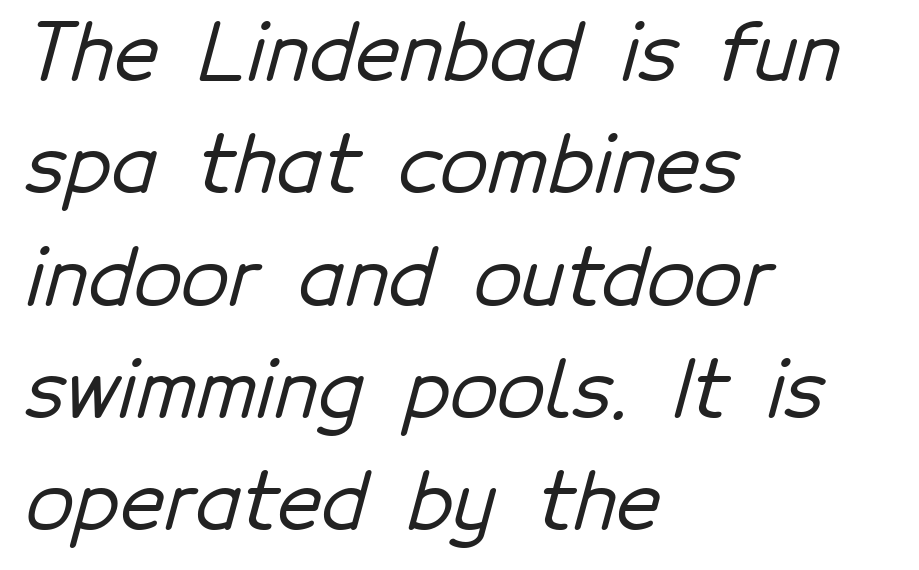
{"serif": "no", "width": "normal", "stroke_contrast": "low", "x_height": "medium", "monospaced": "no", "underline": "no", "align": "left", "line_spacing": "normal", "line_spacing_ratio": 1.44, "letter_spacing": "normal", "letter_spacing_em": 0.0, "glyph_px": 78}
